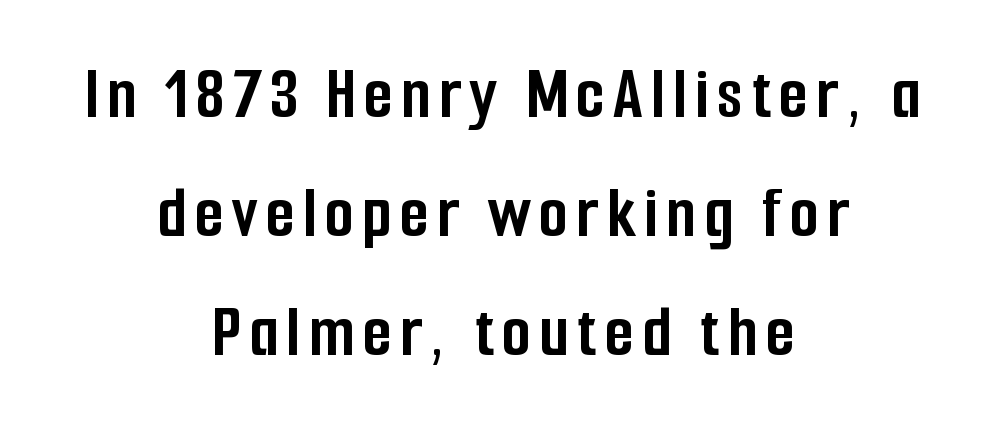
{"serif": "no", "italic": "no", "bold": "yes", "weight": "semibold", "width": "condensed", "stroke_contrast": "low", "x_height": "medium", "monospaced": "no", "underline": "no", "align": "center", "line_spacing": "normal", "line_spacing_ratio": 1.59, "glyph_px": 75}
